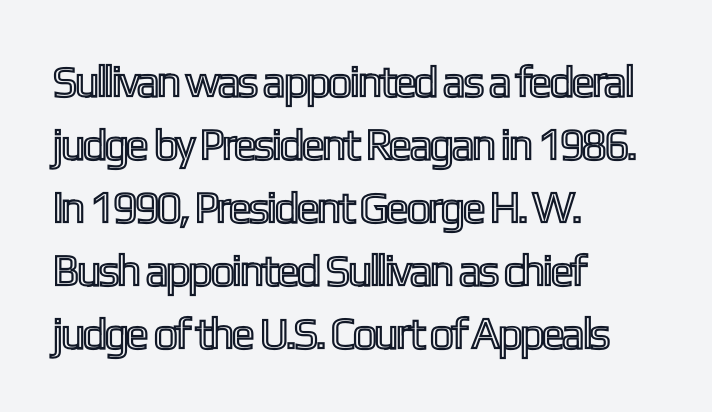
Think of a printed novel: that variable character pitch is what you see here. One glance says typical: line gaps are just what's usual. Check under the words: just untouched page. Caption: multi-line text, flush left, ragged right. Letter spacing: default. Every stem runs plumb, perpendicular to the baseline.
